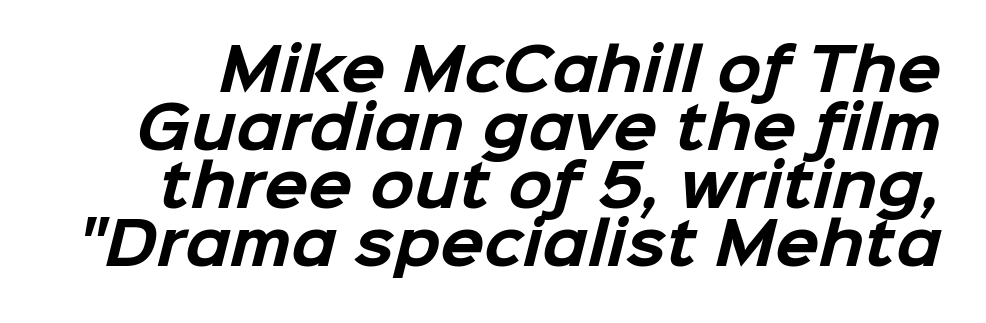
The image shows 58 px bold sans-serif type; set tight line spacing (1.0x), normal letter spacing, not underlined; low stroke contrast and a medium x-height.
